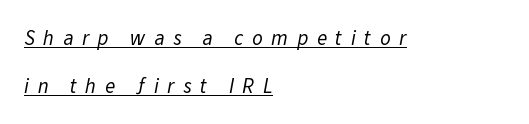
The words here are underlined. The typesetter chose a ragged-right arrangement here. One glance says open: line gaps are wider than usual. Letter spacing: wide.
